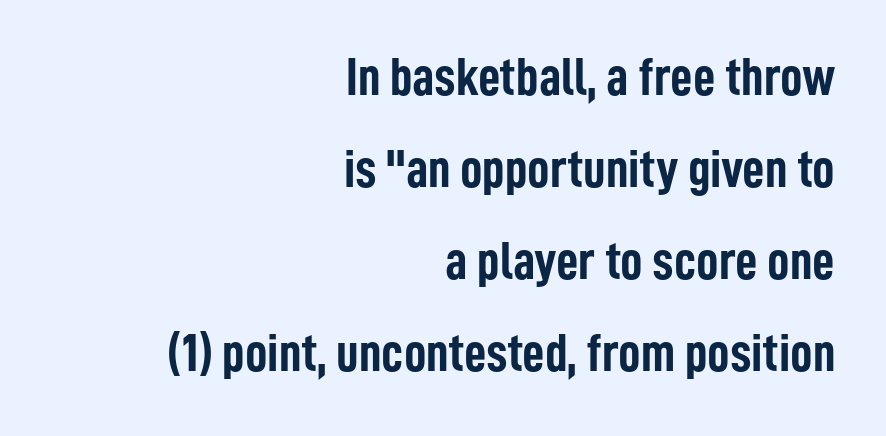
{"serif": "no", "italic": "no", "bold": "yes", "weight": "semibold", "width": "condensed", "stroke_contrast": "low", "x_height": "medium", "monospaced": "no", "underline": "no", "align": "right", "line_spacing": "normal", "line_spacing_ratio": 1.67, "letter_spacing": "normal", "letter_spacing_em": 0.0, "glyph_px": 55}
